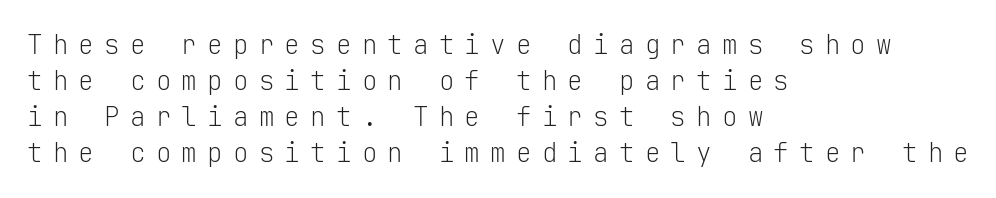
Q: Is the text bold? A: No.
Q: Is the text italic (slanted)? A: No, it is upright.
Q: Is the text underlined? A: No.
Q: How is the paragraph aligned? A: Left-aligned.
Q: Is the spacing between letters normal or unusually wide? A: Unusually wide.
Q: Is the spacing between lines tight, normal or loose? A: Normal.
